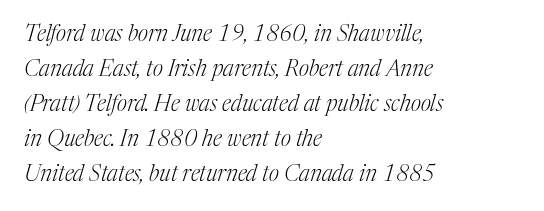
Q: Is the text bold? A: No.
Q: Is the text italic (slanted)? A: Yes, it leans right by about 17 degrees.
Q: Is the text underlined? A: No.
Q: How is the paragraph aligned? A: Left-aligned.
Q: Is the spacing between letters normal or unusually wide? A: Normal.
Q: Is the spacing between lines tight, normal or loose? A: Normal.
